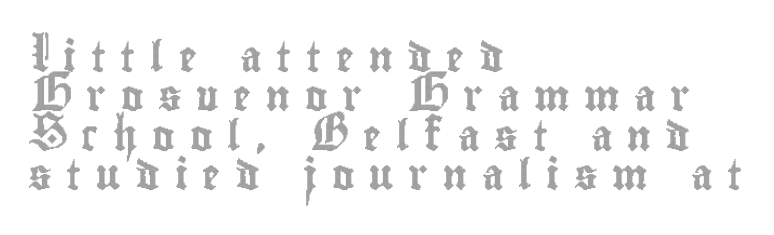
{"italic": "no", "width": "condensed", "x_height": "small", "monospaced": "no", "underline": "no", "align": "left", "line_spacing": "normal", "line_spacing_ratio": 1.31, "letter_spacing": "wide", "letter_spacing_em": 0.49, "glyph_px": 30}
